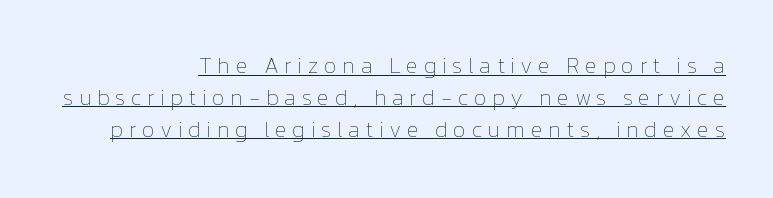
Does extra space separate the letters? Yes, quite a lot of it. The lettering is marked with a stroke running underneath it. The strokes are not fattened; the text isn't bold. The ragged edge is on the left, which tells us the setting is flush right. The specimen reads as upright at a glance. Baseline-to-baseline distance is the conventional proportion of letter height.
